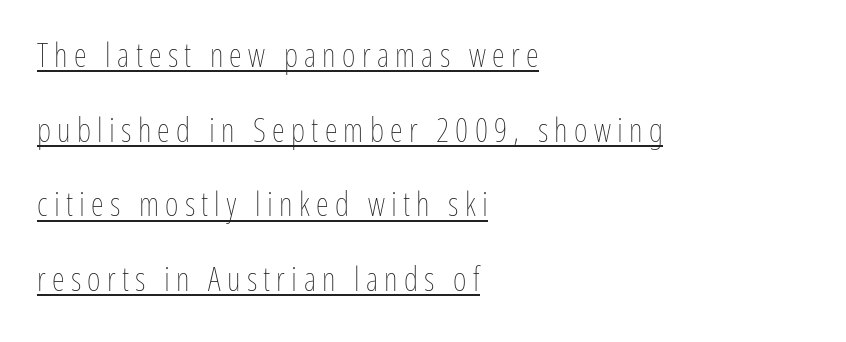
Summary of vertical rhythm: relaxed, with wide interline spacing. Is the type heavy? It reads as light-to-regular instead. Compared with undecorated copy, this sample adds a rule below the words. Casual observation: everything's shoved over to the left. Looks like regular typesetting: each glyph gets only the width it needs.
